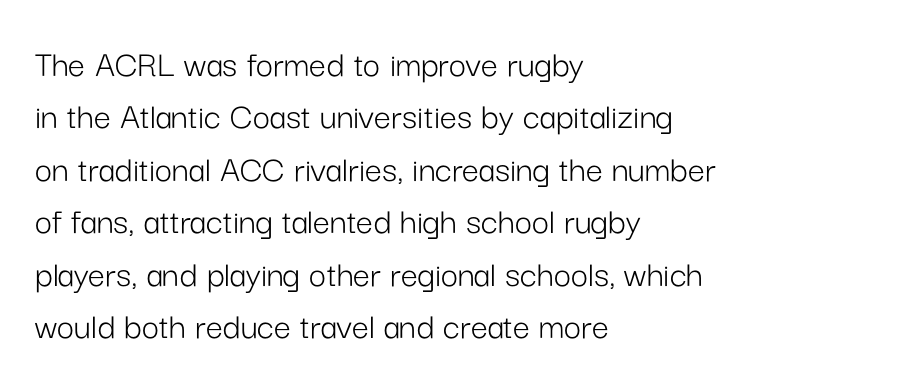
Does the copy run flush right? No — it runs flush left. The type sits square on the baseline with zero lean. Letter spacing: default. Just letters on the line, the space beneath them empty.
